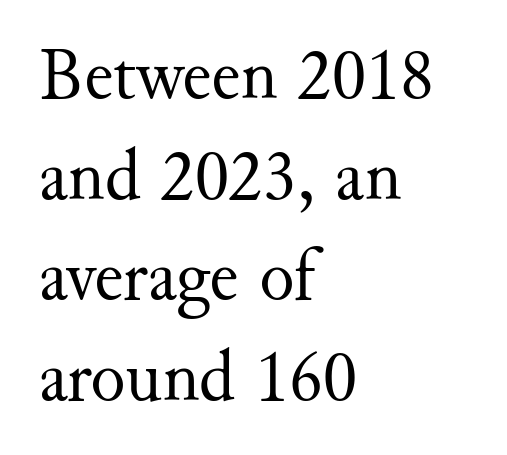
Q: Is the text bold? A: No.
Q: Is the text italic (slanted)? A: No, it is upright.
Q: Is the typeface a serif or a sans-serif typeface? A: Serif.
Q: Is the text underlined? A: No.
Q: How is the paragraph aligned? A: Left-aligned.
Q: Is the spacing between letters normal or unusually wide? A: Normal.
Q: Is the spacing between lines tight, normal or loose? A: Normal.
Q: Width (condensed, normal, or wide)? A: Normal.
Q: Stroke contrast? A: Medium.
Q: x-height? A: Small.
Q: Monospaced? A: No.
